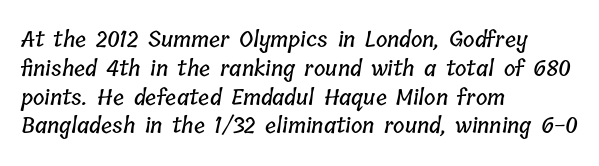
{"underline": "no", "align": "left", "line_spacing": "normal", "line_spacing_ratio": 1.31, "letter_spacing": "normal", "letter_spacing_em": 0.0, "glyph_px": 22}
